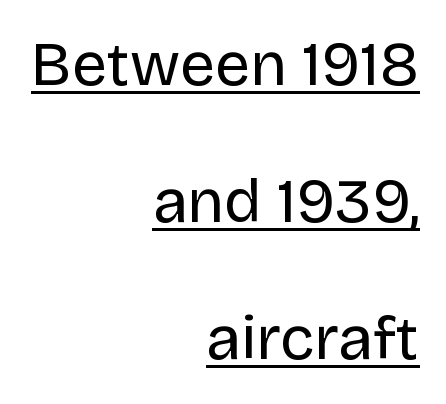
{"serif": "no", "italic": "no", "bold": "no", "weight": "regular", "width": "normal", "stroke_contrast": "low", "x_height": "large", "monospaced": "no", "underline": "yes", "align": "right", "line_spacing": "loose", "line_spacing_ratio": 2.21, "letter_spacing": "normal", "letter_spacing_em": 0.0, "glyph_px": 62}
